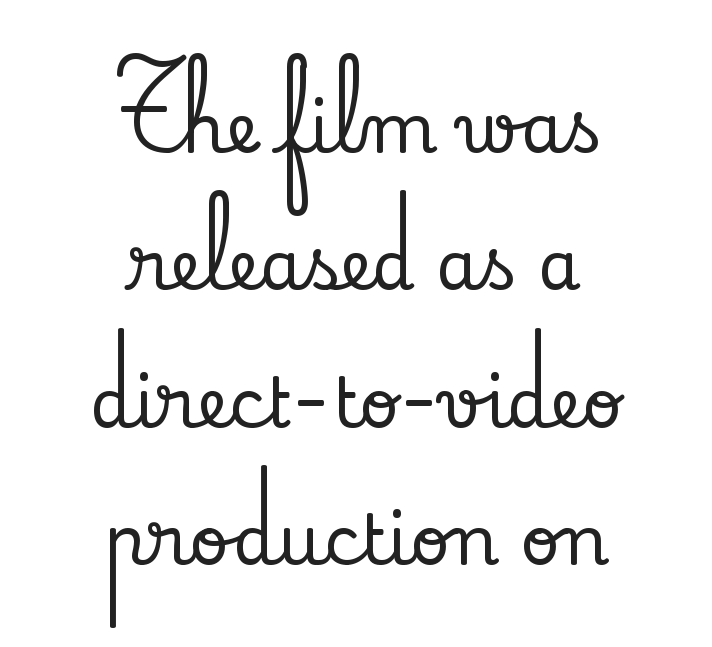
Q: Is the text italic (slanted)? A: No, it is upright.
Q: Is the typeface a serif or a sans-serif typeface? A: Serif.
Q: Is the text underlined? A: No.
Q: How is the paragraph aligned? A: Centered.
Q: Is the spacing between letters normal or unusually wide? A: Normal.
Q: Is the spacing between lines tight, normal or loose? A: Loose.
Q: Width (condensed, normal, or wide)? A: Normal.
Q: Stroke contrast? A: Low.
Q: x-height? A: Small.
Q: Monospaced? A: No.
